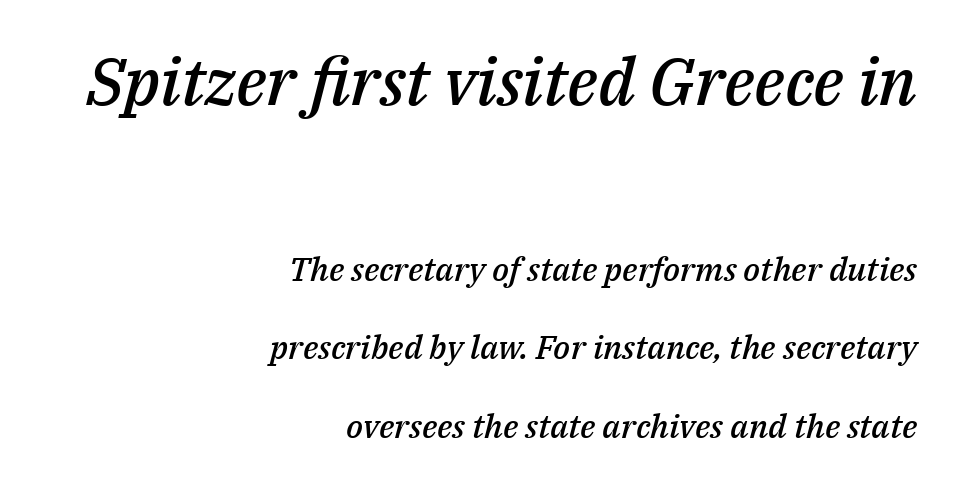
Q: Is the text bold? A: Semi-bold.
Q: Is the text italic (slanted)? A: Yes, it leans right by about 14 degrees.
Q: Is the text underlined? A: No.
Q: How is the paragraph aligned? A: Right-aligned.
Q: Is the spacing between letters normal or unusually wide? A: Normal.
Q: Is the spacing between lines tight, normal or loose? A: Loose.
Q: Which block of text is set in a larger size, the first (top) or the second (bottom)? A: The first (top) one.
Q: Width (condensed, normal, or wide)? A: Normal.
Q: Stroke contrast? A: Medium.
Q: x-height? A: Medium.
Q: Monospaced? A: No.
